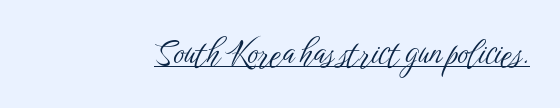
{"serif": "no", "bold": "no", "weight": "light", "width": "condensed", "stroke_contrast": "low", "x_height": "medium", "monospaced": "no", "underline": "yes", "letter_spacing": "normal", "letter_spacing_em": 0.0, "glyph_px": 33}
